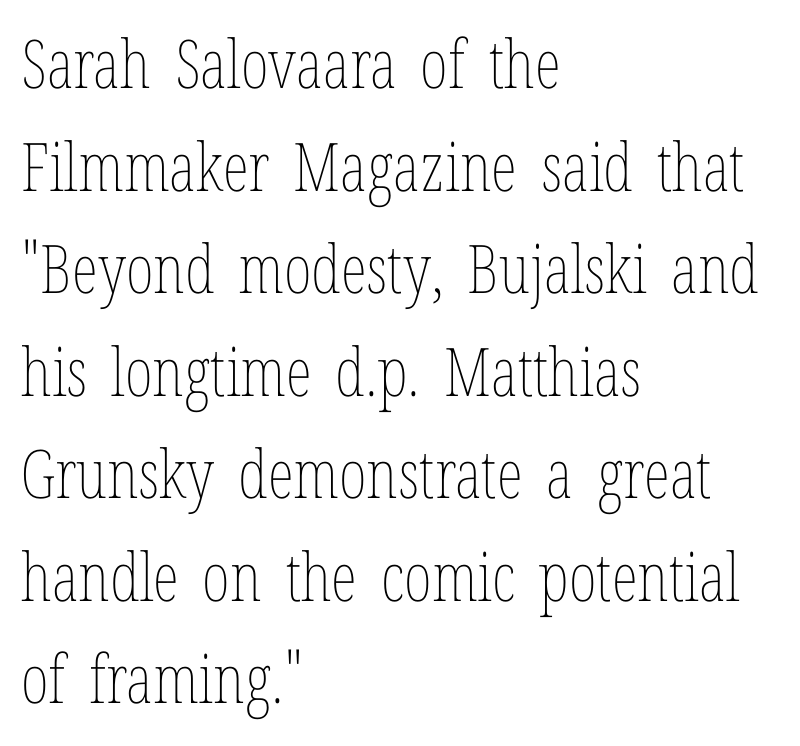
The image shows 67 px thin, condensed type, upright; set left-aligned, normal line spacing (1.53x), normal letter spacing, not underlined; low stroke contrast and a medium x-height.
